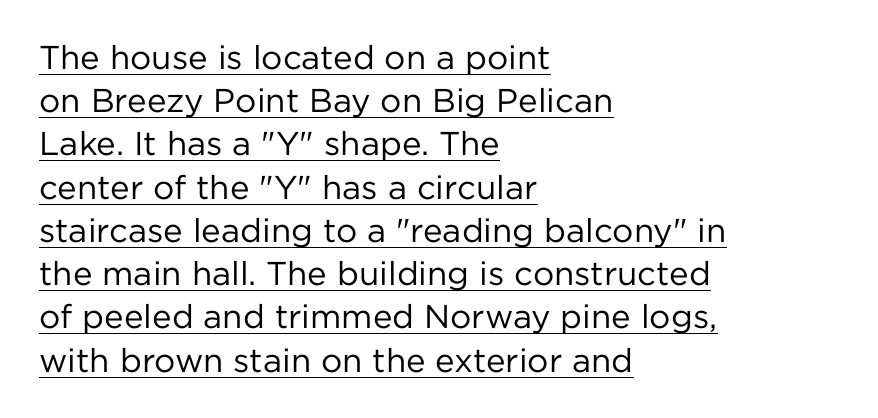
{"serif": "no", "italic": "no", "bold": "no", "weight": "regular", "width": "normal", "stroke_contrast": "low", "x_height": "medium", "monospaced": "no", "underline": "yes", "align": "left", "line_spacing": "normal", "line_spacing_ratio": 1.31, "letter_spacing": "normal", "letter_spacing_em": 0.0, "glyph_px": 33}
